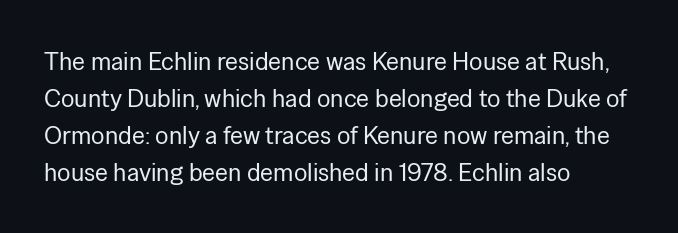
Q: Is the text bold? A: No.
Q: Is the text italic (slanted)? A: No, it is upright.
Q: Is the text underlined? A: No.
Q: How is the paragraph aligned? A: Left-aligned.
Q: Is the spacing between letters normal or unusually wide? A: Normal.
Q: Is the spacing between lines tight, normal or loose? A: Normal.
